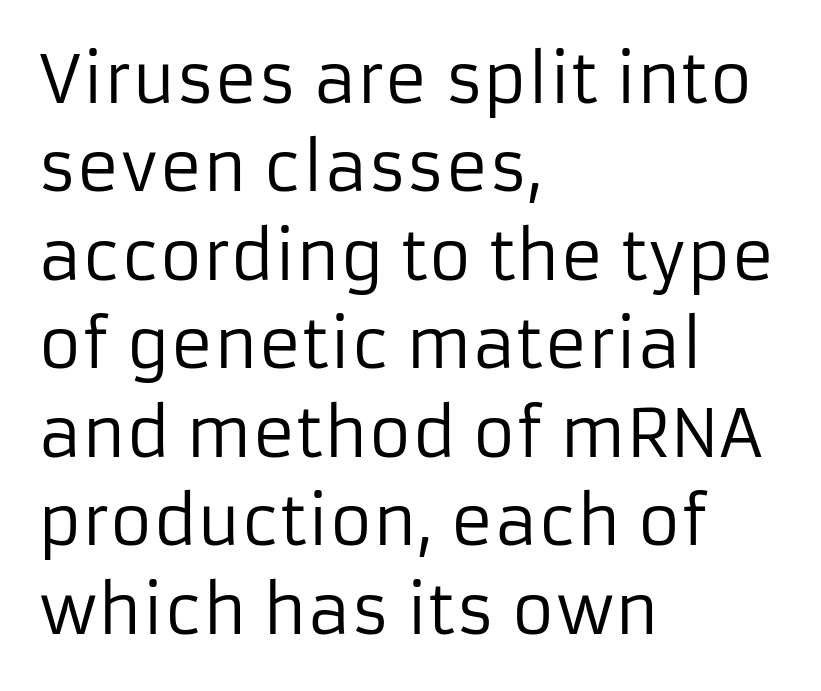
{"serif": "no", "italic": "no", "bold": "no", "weight": "regular", "width": "normal", "stroke_contrast": "low", "x_height": "medium", "monospaced": "no", "underline": "no", "align": "left", "line_spacing": "normal", "line_spacing_ratio": 1.34, "letter_spacing": "normal", "letter_spacing_em": 0.0, "glyph_px": 66}
